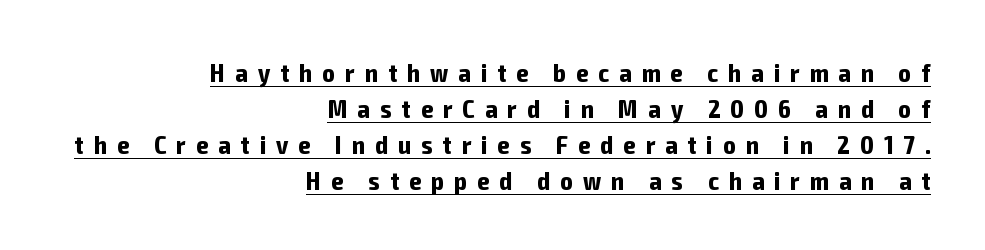
These characters rest on top of a visible drawn line. One-word summary of the alignment: right. Students, observe: this is what conventionally led text looks like. Characters follow at a spacing far wider than the type designer built in. These lines were composed using upright roman letters.
